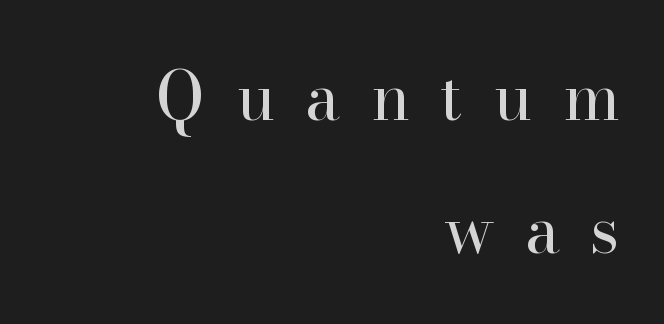
The image shows 67 px regular-weight serif type, upright; set right-aligned, loose line spacing (1.98x), unusually wide letter spacing (+0.45 em), not underlined; high stroke contrast and a small x-height.
